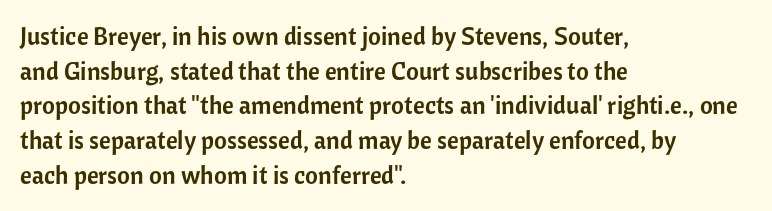
{"italic": "no", "underline": "no", "align": "left", "line_spacing": "normal", "line_spacing_ratio": 1.39, "letter_spacing": "normal", "letter_spacing_em": 0.0, "glyph_px": 25}
